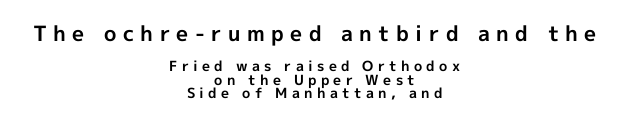
The glyphs have the mass of a bold cut. Character size in the leading block exceeds that of the trailing block. In terms of leading, this rendering errs on the cramped side. A typesetter would mark this as roman, not italic.
